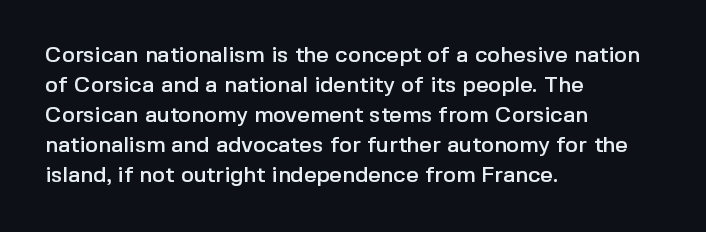
Decoration check: the copy has no underline. A roman cut, with each character standing at attention. The line-height multiplier appears to be the usual default. In CSS terms this would be text-align: left. Words appear dense and cohesive because spacing is normal.
